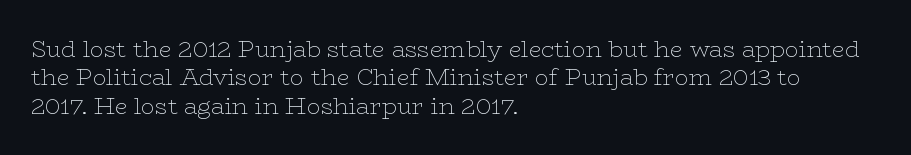
Nobody touched the tracking dial on this one. Visually the block forms a straight wall on the left and a jagged coastline on the right. Posture: upright roman. Beneath every word, the page is bare.
